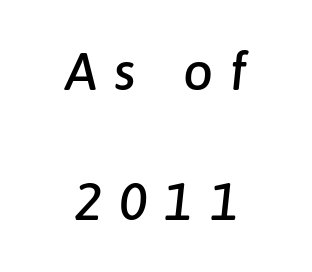
Q: Is the text italic (slanted)? A: Yes, it leans right by about 6 degrees.
Q: Is the text underlined? A: No.
Q: How is the paragraph aligned? A: Centered.
Q: Is the spacing between letters normal or unusually wide? A: Unusually wide.
Q: Is the spacing between lines tight, normal or loose? A: Loose.
Q: Width (condensed, normal, or wide)? A: Normal.
Q: Stroke contrast? A: Low.
Q: x-height? A: Medium.
Q: Monospaced? A: No.
